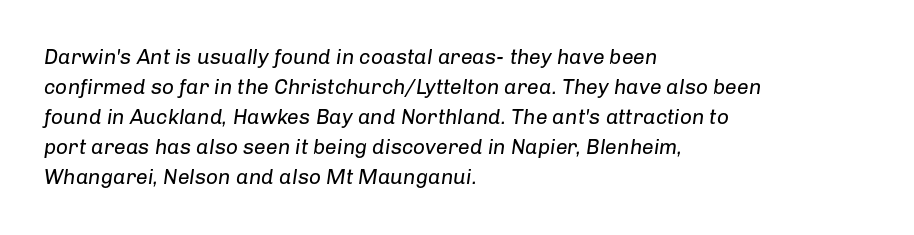
Q: Is the text bold? A: No.
Q: Is the text italic (slanted)? A: Yes, it leans right by about 8 degrees.
Q: Is the text underlined? A: No.
Q: How is the paragraph aligned? A: Left-aligned.
Q: Is the spacing between letters normal or unusually wide? A: Normal.
Q: Is the spacing between lines tight, normal or loose? A: Normal.
